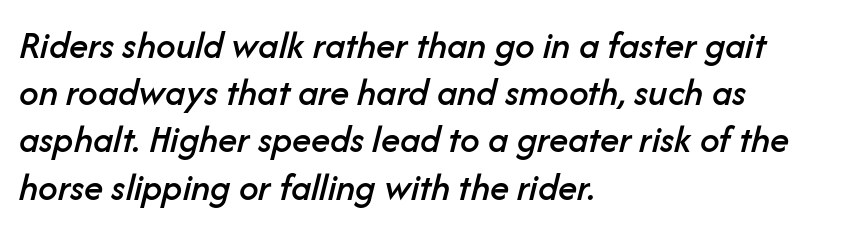
Q: Is the text italic (slanted)? A: Yes, it leans right by about 14 degrees.
Q: Is the text underlined? A: No.
Q: How is the paragraph aligned? A: Left-aligned.
Q: Is the spacing between letters normal or unusually wide? A: Normal.
Q: Width (condensed, normal, or wide)? A: Normal.
Q: Stroke contrast? A: Low.
Q: x-height? A: Medium.
Q: Monospaced? A: No.
